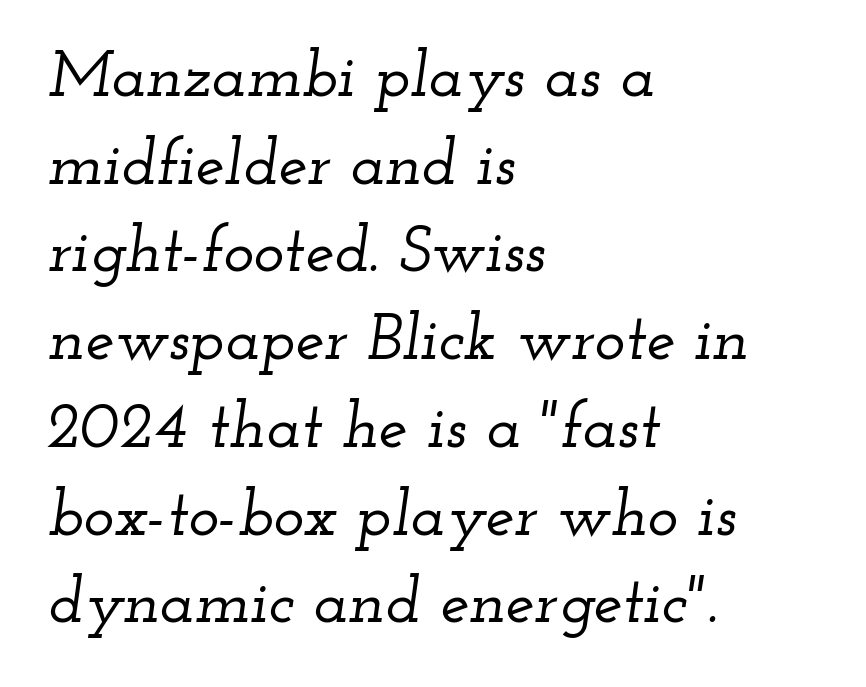
{"serif": "yes", "italic": "yes", "lean": "right", "slant_degrees": 12, "width": "wide", "stroke_contrast": "low", "x_height": "small", "monospaced": "no", "underline": "no", "align": "left", "line_spacing": "normal", "line_spacing_ratio": 1.35, "letter_spacing": "normal", "letter_spacing_em": 0.0, "glyph_px": 65}
